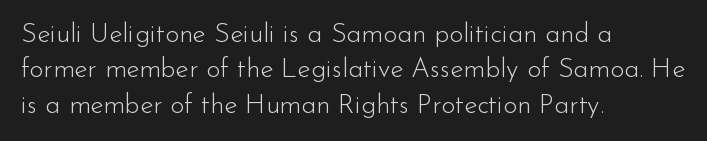
{"italic": "no", "bold": "no", "underline": "no", "align": "left", "line_spacing": "normal", "line_spacing_ratio": 1.31, "letter_spacing": "normal", "letter_spacing_em": 0.0, "glyph_px": 27}
